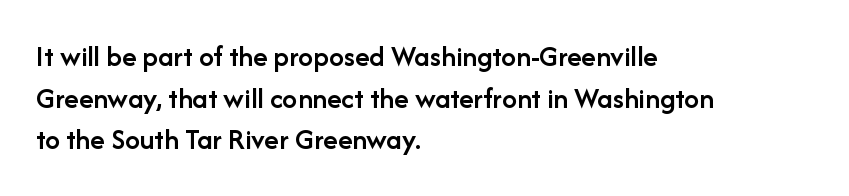
The image shows 30 px semibold sans-serif type, upright; set left-aligned, normal line spacing (1.39x), normal letter spacing, not underlined; low stroke contrast and a medium x-height.
